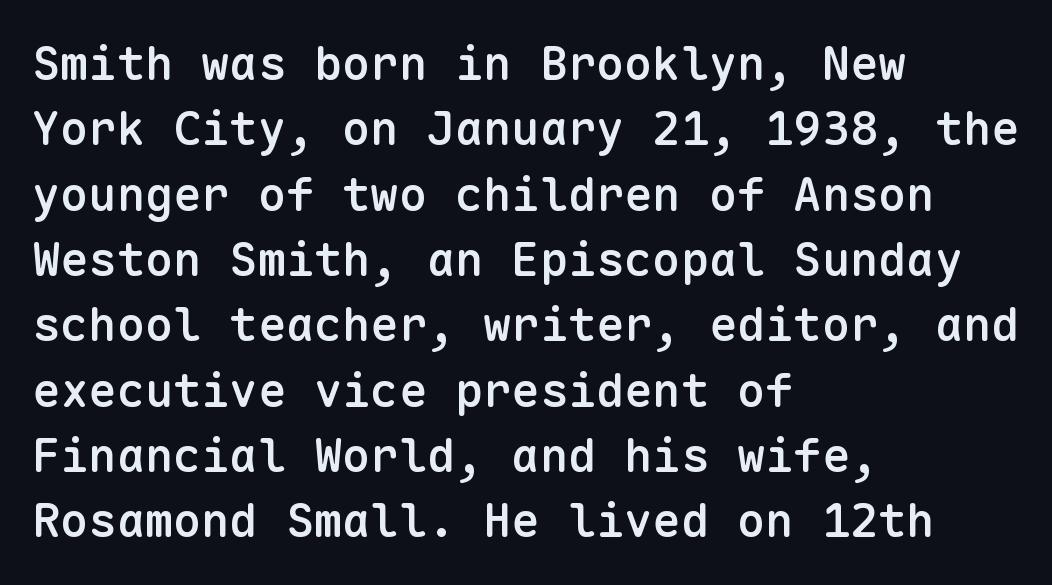
{"serif": "no", "italic": "no", "bold": "semi", "weight": "semibold", "width": "normal", "stroke_contrast": "low", "x_height": "medium", "monospaced": "yes", "underline": "no", "align": "left", "line_spacing": "normal", "line_spacing_ratio": 1.39, "letter_spacing": "normal", "letter_spacing_em": 0.0, "glyph_px": 47}
